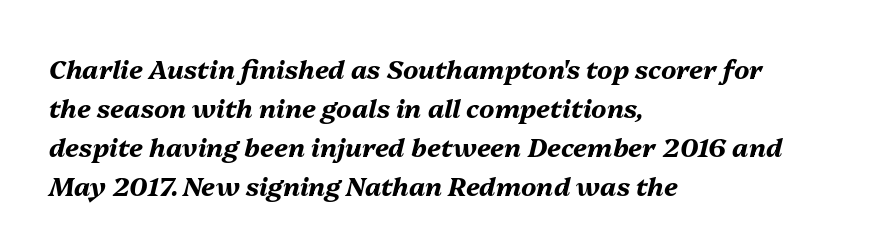
{"italic": "yes", "lean": "right", "slant_degrees": 13, "bold": "yes", "underline": "no", "align": "left", "line_spacing": "normal", "line_spacing_ratio": 1.5, "letter_spacing": "normal", "letter_spacing_em": 0.0, "glyph_px": 26}
